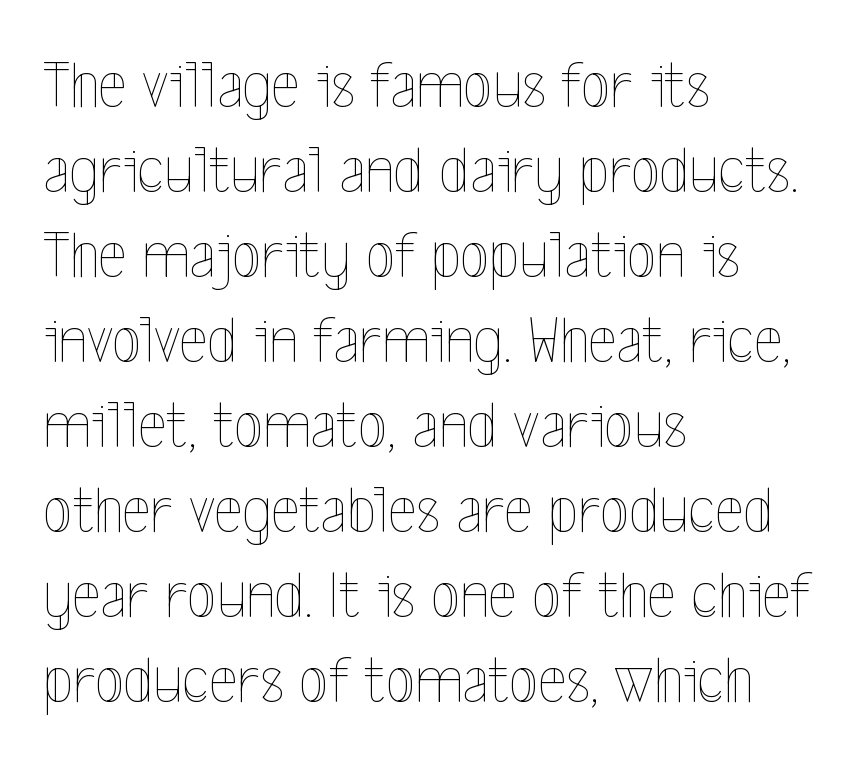
The image shows 68 px thin, condensed type, upright; set left-aligned, normal line spacing (1.25x), normal letter spacing, not underlined; a medium x-height.
